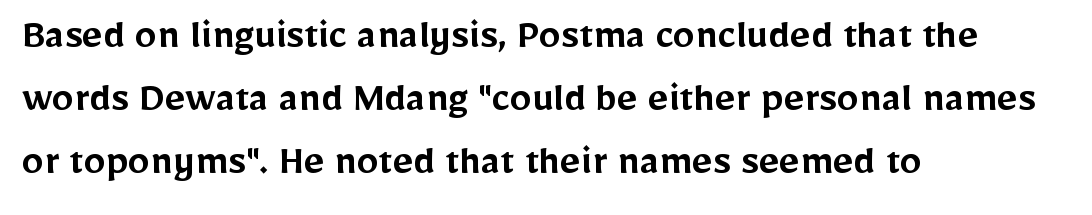
Q: Is the text bold? A: Semi-bold.
Q: Is the text italic (slanted)? A: No, it is upright.
Q: Is the typeface a serif or a sans-serif typeface? A: Sans-serif.
Q: Is the text underlined? A: No.
Q: How is the paragraph aligned? A: Left-aligned.
Q: Is the spacing between letters normal or unusually wide? A: Normal.
Q: Is the spacing between lines tight, normal or loose? A: Normal.
Q: Width (condensed, normal, or wide)? A: Normal.
Q: Stroke contrast? A: Low.
Q: x-height? A: Medium.
Q: Monospaced? A: No.
